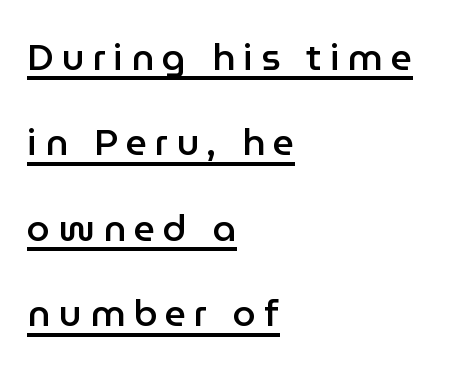
{"serif": "no", "italic": "no", "bold": "semi", "weight": "semibold", "width": "normal", "stroke_contrast": "low", "x_height": "medium", "monospaced": "no", "underline": "yes", "align": "left", "line_spacing": "loose", "line_spacing_ratio": 2.31, "letter_spacing": "wide", "letter_spacing_em": 0.22, "glyph_px": 37}
